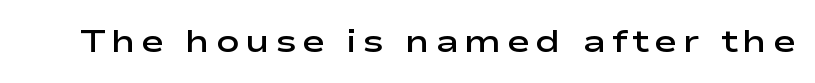
Character widths vary here, with narrow letters taking less room than wide ones. The specimen reads as upright at a glance. The passage shown is typeset with a sans-serif family. These words are printed semibold, heavier than regular yet not bold. Lines of text with bare space underneath.
